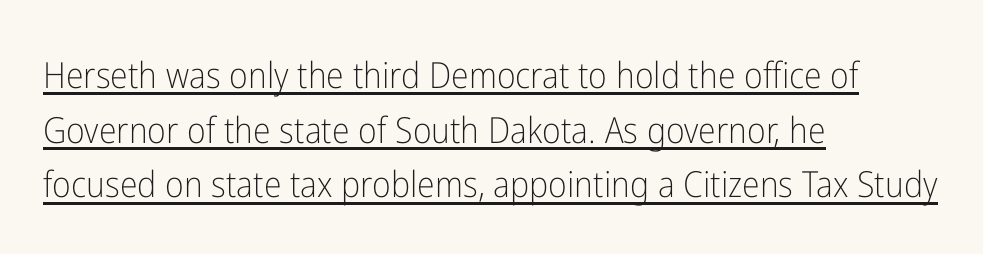
The image shows 36 px light, condensed sans-serif type, upright; set left-aligned, normal line spacing (1.52x), normal letter spacing, underlined; low stroke contrast and a medium x-height.
